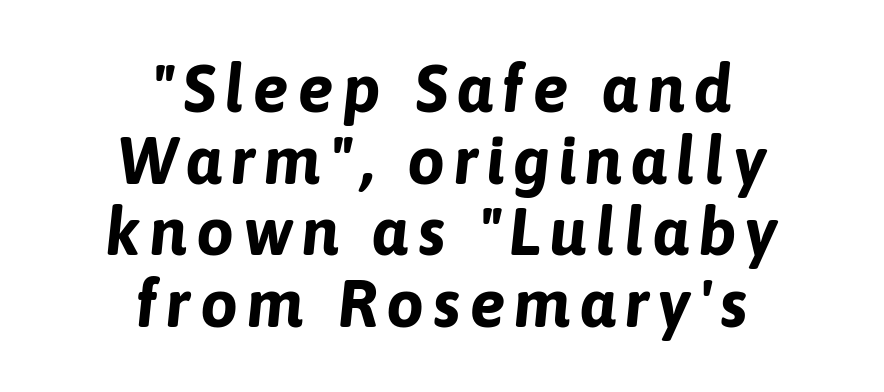
Pretty heavy lettering here — definitely bold. Very little white space separates one row of letters from the next. Character widths vary here, with narrow letters taking less room than wide ones. Check under the words: just untouched page. Every row of glyphs is offset so its center matches the block's center.
